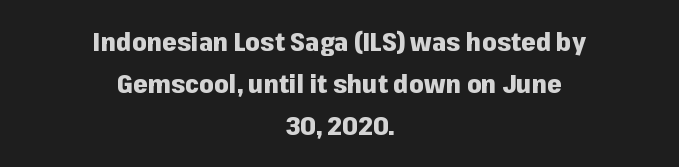
{"italic": "no", "bold": "yes", "underline": "no", "align": "center", "line_spacing": "normal", "line_spacing_ratio": 1.62, "letter_spacing": "normal", "letter_spacing_em": 0.0, "glyph_px": 26}
